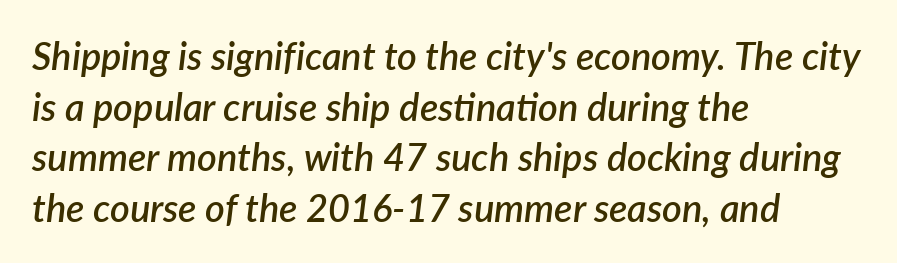
Q: Is the text bold? A: Semi-bold.
Q: Is the text italic (slanted)? A: Yes, it leans right by about 7 degrees.
Q: Is the text underlined? A: No.
Q: How is the paragraph aligned? A: Left-aligned.
Q: Is the spacing between letters normal or unusually wide? A: Normal.
Q: Is the spacing between lines tight, normal or loose? A: Normal.
Q: Width (condensed, normal, or wide)? A: Normal.
Q: Stroke contrast? A: Low.
Q: x-height? A: Medium.
Q: Monospaced? A: No.
